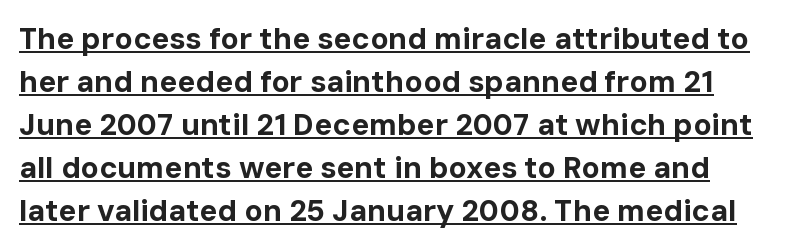
Compared with a centered layout, this one pins lines to the left instead. Do the characters align in a grid? No, the font is proportional. Classification — sans serif. You could call the tracking neutral — neither tight nor loose. What's the leading like? Ordinary, nothing unusual.
